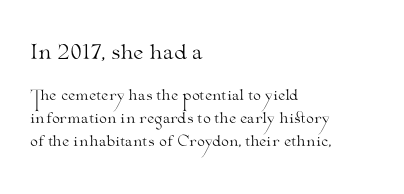
{"italic": "no", "bold": "no", "underline": "no", "align": "left", "line_spacing": "normal", "line_spacing_ratio": 1.64, "letter_spacing": "normal", "letter_spacing_em": 0.0, "larger_block": "first", "size_ratio": 1.43, "glyph_px": 20}
